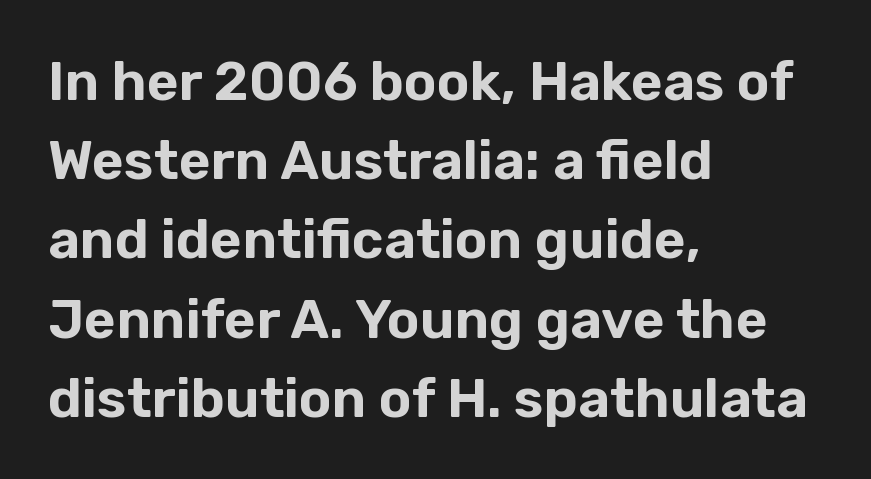
Q: Is the text italic (slanted)? A: No, it is upright.
Q: Is the typeface a serif or a sans-serif typeface? A: Sans-serif.
Q: Is the text underlined? A: No.
Q: How is the paragraph aligned? A: Left-aligned.
Q: Is the spacing between letters normal or unusually wide? A: Normal.
Q: Is the spacing between lines tight, normal or loose? A: Normal.
Q: Width (condensed, normal, or wide)? A: Normal.
Q: Stroke contrast? A: Low.
Q: x-height? A: Medium.
Q: Monospaced? A: No.
